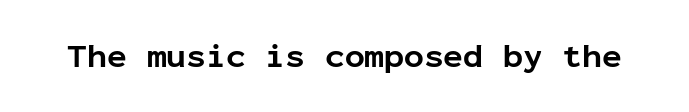
The image shows 33 px bold sans-serif type, upright, monospaced; set normal letter spacing, not underlined; low stroke contrast and a medium x-height.
